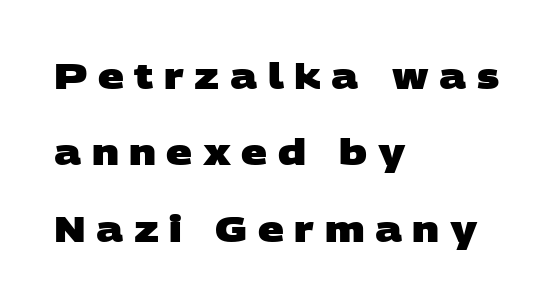
Q: Is the text bold? A: Yes.
Q: Is the typeface a serif or a sans-serif typeface? A: Sans-serif.
Q: Is the text underlined? A: No.
Q: How is the paragraph aligned? A: Left-aligned.
Q: Is the spacing between letters normal or unusually wide? A: Unusually wide.
Q: Is the spacing between lines tight, normal or loose? A: Loose.
Q: Width (condensed, normal, or wide)? A: Wide.
Q: Stroke contrast? A: Low.
Q: x-height? A: Large.
Q: Monospaced? A: No.
